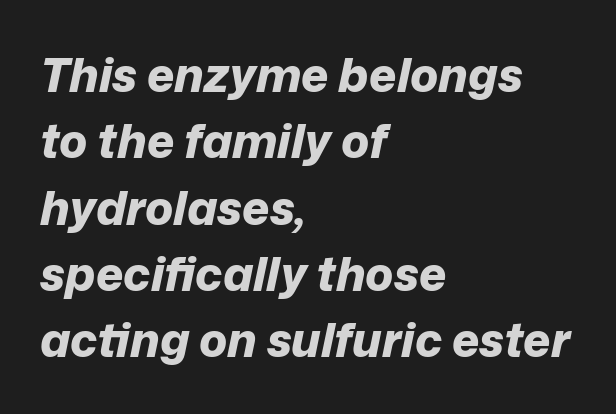
{"italic": "yes", "lean": "right", "slant_degrees": 12, "bold": "yes", "weight": "bold", "width": "normal", "stroke_contrast": "low", "x_height": "medium", "monospaced": "no", "underline": "no", "align": "left", "line_spacing": "normal", "line_spacing_ratio": 1.41, "letter_spacing": "normal", "letter_spacing_em": 0.0, "glyph_px": 47}
